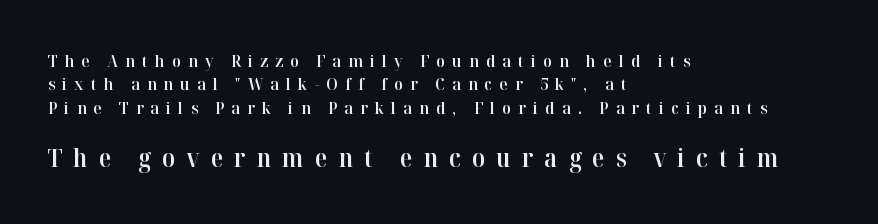
The image shows 26 px text type, upright; set left-aligned, normal line spacing (1.38x), unusually wide letter spacing (+0.42 em), not underlined; the second (bottom) block is 1.53x larger.
